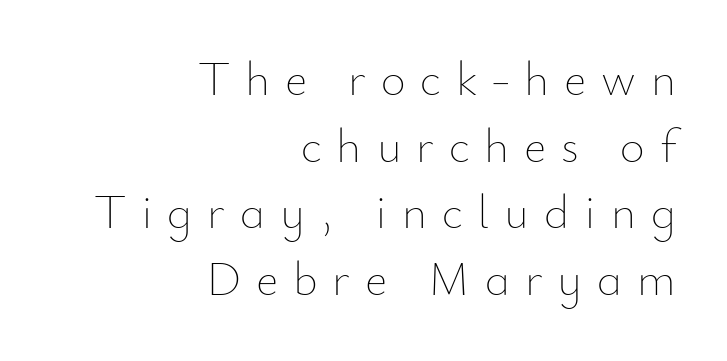
Display-style spreading of the glyphs; the letterfit is very open. One glance says typical: line gaps are just what's usual. A light-to-regular cut is what we see here. Right-aligned paragraph, ragged on the left.
